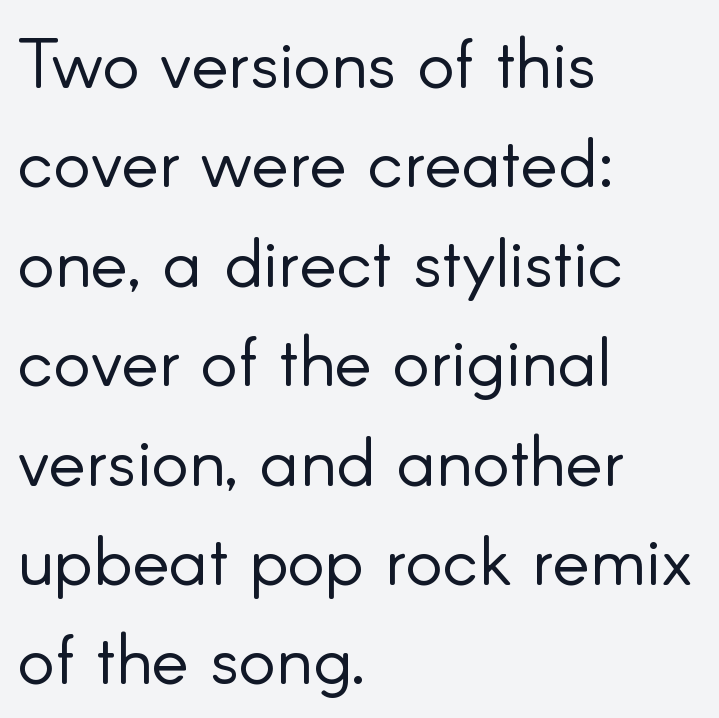
Compared with typical body copy, the letter spacing here is the same. A quiet, ordinary-to-light weight characterises the typeface. These lines are composed in type without serifs. This sample uses an upright cut, with every glyph sitting square on the baseline.
